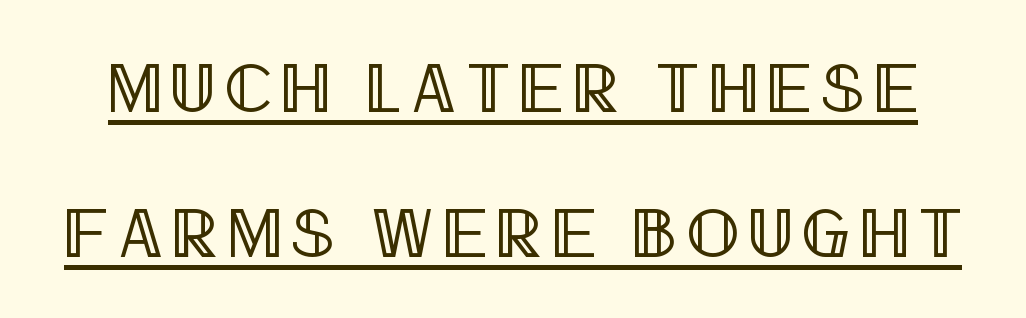
Italic: no, the glyphs are upright roman. Proportional: the letters do not fall into vertical columns. Check the space under the baseline: a stroke is drawn there. The space between consecutive lines is lavish.
